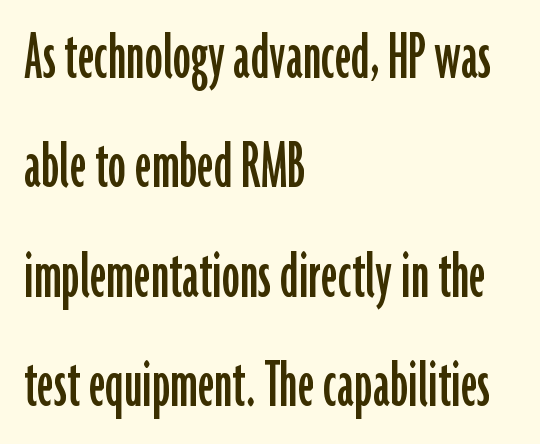
The image shows 72 px condensed sans-serif type, upright; set left-aligned, normal line spacing (1.52x), normal letter spacing, not underlined; low stroke contrast and a medium x-height.
